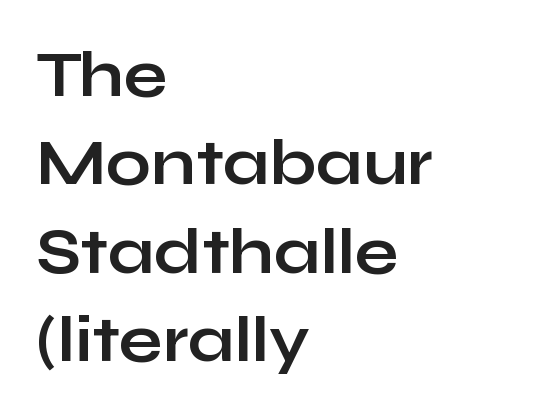
The image shows 64 px bold, wide sans-serif type, upright; set left-aligned, normal line spacing (1.38x), normal letter spacing, not underlined; low stroke contrast and a medium x-height.
